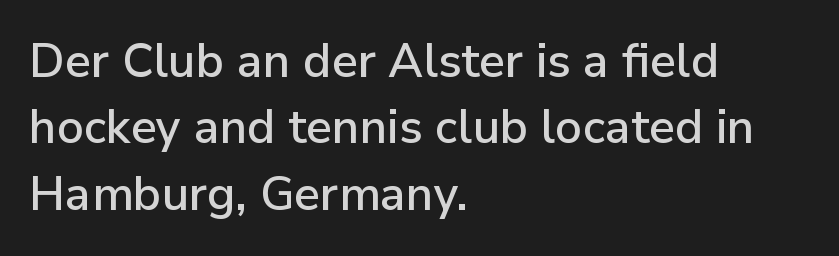
Q: Is the text italic (slanted)? A: No, it is upright.
Q: Is the typeface a serif or a sans-serif typeface? A: Sans-serif.
Q: Is the text underlined? A: No.
Q: How is the paragraph aligned? A: Left-aligned.
Q: Is the spacing between letters normal or unusually wide? A: Normal.
Q: Is the spacing between lines tight, normal or loose? A: Normal.
Q: Width (condensed, normal, or wide)? A: Normal.
Q: Stroke contrast? A: Low.
Q: x-height? A: Medium.
Q: Monospaced? A: No.
